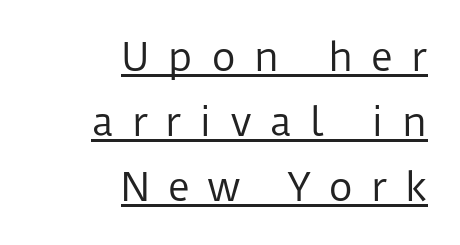
Q: Is the text bold? A: No.
Q: Is the text italic (slanted)? A: No, it is upright.
Q: Is the typeface a serif or a sans-serif typeface? A: Sans-serif.
Q: Is the text underlined? A: Yes.
Q: How is the paragraph aligned? A: Right-aligned.
Q: Is the spacing between letters normal or unusually wide? A: Unusually wide.
Q: Width (condensed, normal, or wide)? A: Normal.
Q: Stroke contrast? A: Low.
Q: x-height? A: Medium.
Q: Monospaced? A: No.
